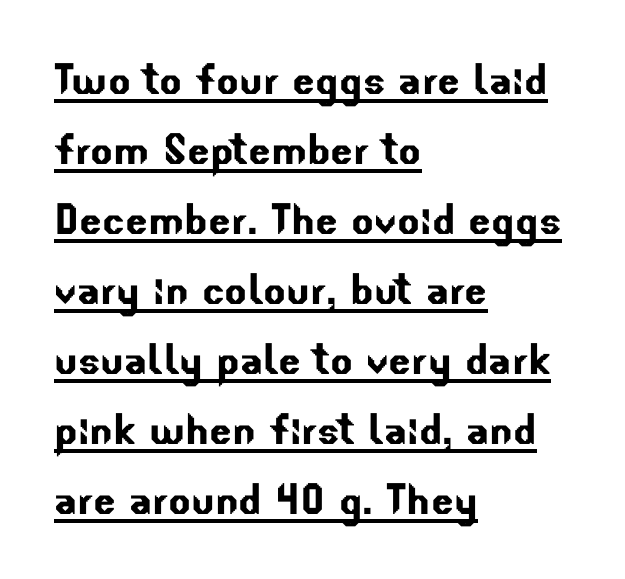
The image shows 53 px sans-serif type; set left-aligned, normal line spacing (1.32x), normal letter spacing, underlined; low stroke contrast and a small x-height.
